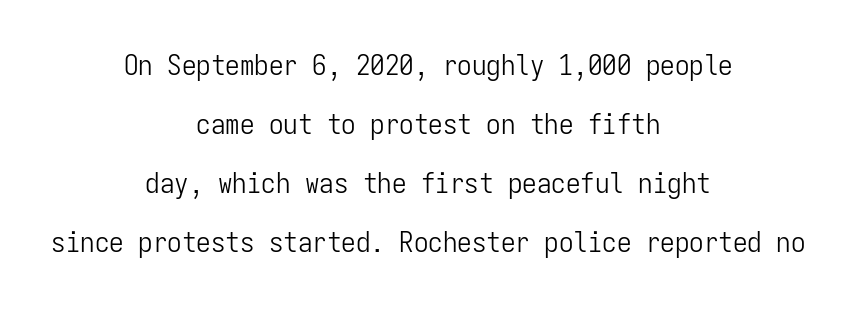
Q: Is the text bold? A: No.
Q: Is the text italic (slanted)? A: No, it is upright.
Q: Is the typeface a serif or a sans-serif typeface? A: Sans-serif.
Q: Is the text underlined? A: No.
Q: How is the paragraph aligned? A: Centered.
Q: Is the spacing between letters normal or unusually wide? A: Normal.
Q: Is the spacing between lines tight, normal or loose? A: Loose.
Q: Width (condensed, normal, or wide)? A: Condensed.
Q: Stroke contrast? A: Low.
Q: x-height? A: Medium.
Q: Monospaced? A: Yes.
